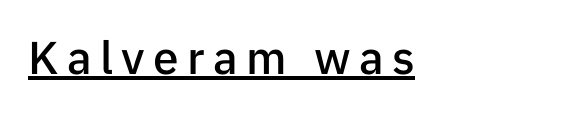
Q: Is the text bold? A: Semi-bold.
Q: Is the text italic (slanted)? A: No, it is upright.
Q: Is the typeface a serif or a sans-serif typeface? A: Sans-serif.
Q: Is the text underlined? A: Yes.
Q: Width (condensed, normal, or wide)? A: Normal.
Q: Stroke contrast? A: Low.
Q: x-height? A: Medium.
Q: Monospaced? A: No.
